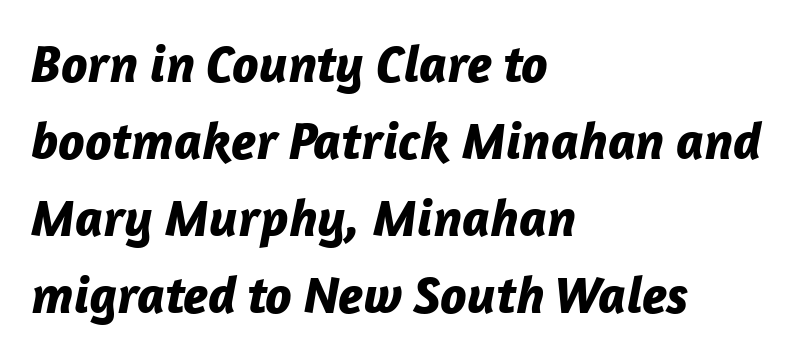
The image shows 53 px bold type, italic (leaning right); set left-aligned, normal line spacing (1.45x), normal letter spacing, not underlined; low stroke contrast and a medium x-height.
